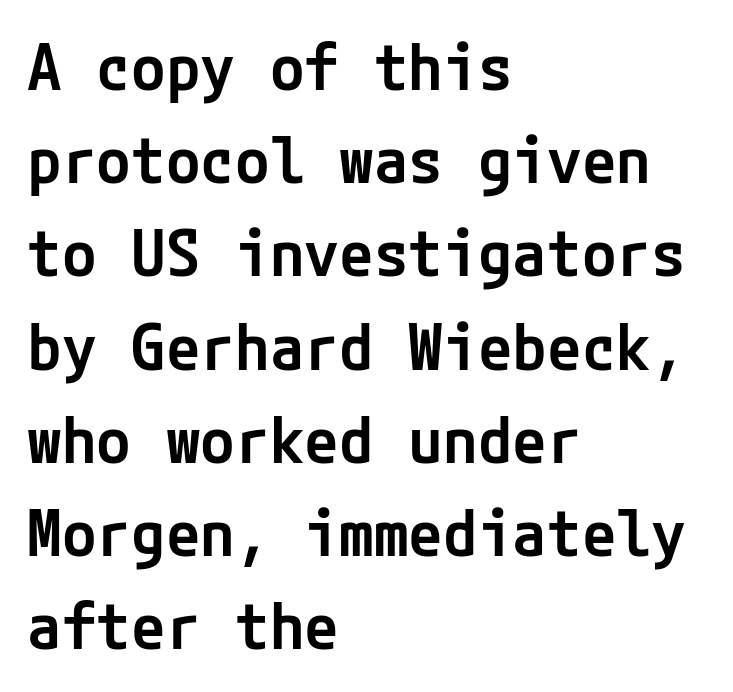
{"serif": "no", "italic": "no", "bold": "semi", "weight": "semibold", "width": "normal", "stroke_contrast": "low", "x_height": "medium", "underline": "no", "align": "left", "line_spacing": "normal", "line_spacing_ratio": 1.48, "letter_spacing": "normal", "letter_spacing_em": 0.0, "glyph_px": 63}
